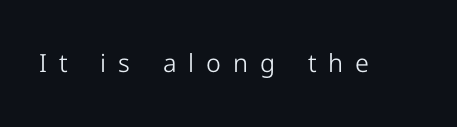
A typesetter would call this heavily tracked-out type. The font is comparable to plain body text, perhaps lighter. The words here are not underlined. A typesetter would mark this as roman, not italic.
